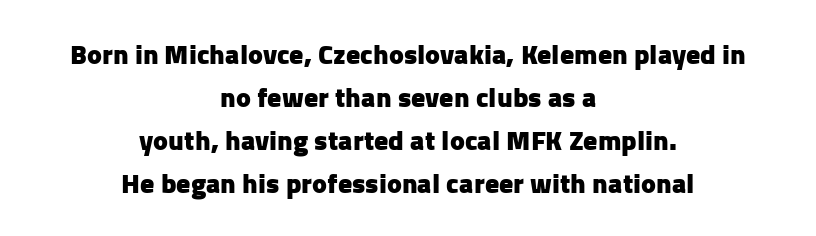
Q: Is the text bold? A: Yes.
Q: Is the text italic (slanted)? A: No, it is upright.
Q: Is the typeface a serif or a sans-serif typeface? A: Sans-serif.
Q: Is the text underlined? A: No.
Q: How is the paragraph aligned? A: Centered.
Q: Is the spacing between letters normal or unusually wide? A: Normal.
Q: Is the spacing between lines tight, normal or loose? A: Normal.
Q: Width (condensed, normal, or wide)? A: Normal.
Q: Stroke contrast? A: Low.
Q: x-height? A: Medium.
Q: Monospaced? A: No.
